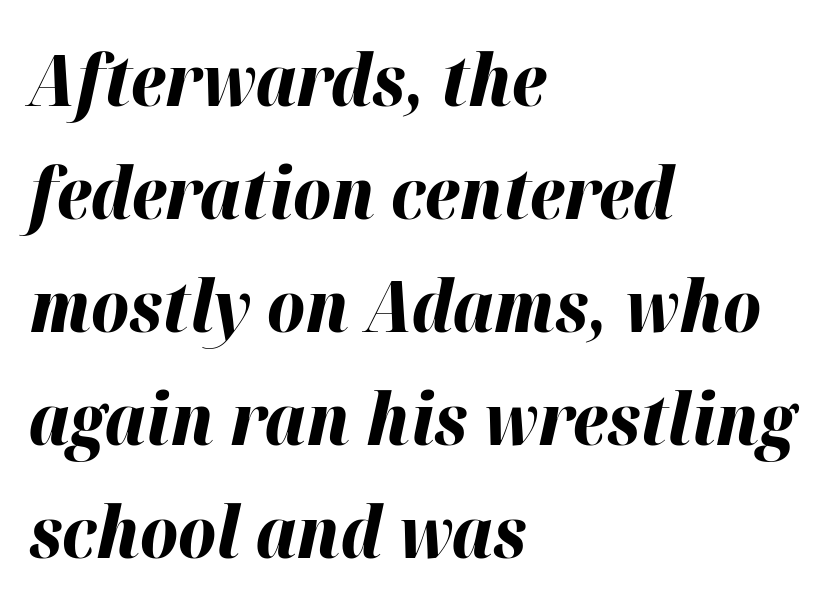
{"italic": "yes", "lean": "right", "slant_degrees": 12, "bold": "yes", "weight": "bold", "width": "normal", "stroke_contrast": "high", "x_height": "medium", "monospaced": "no", "underline": "no", "align": "left", "line_spacing": "normal", "line_spacing_ratio": 1.57, "letter_spacing": "normal", "letter_spacing_em": 0.0, "glyph_px": 72}
